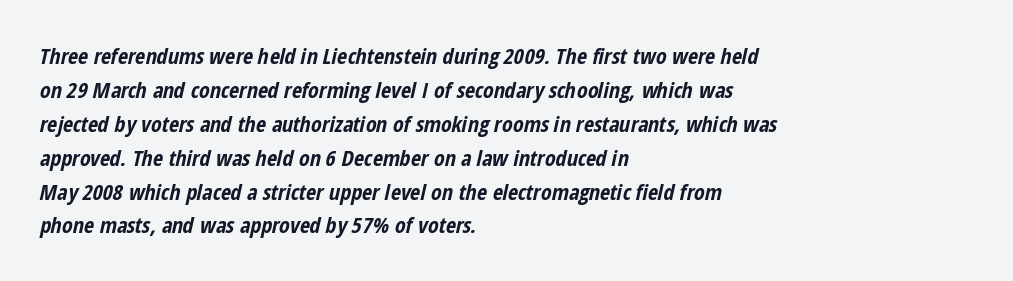
{"italic": "yes", "lean": "right", "slant_degrees": 12, "bold": "yes", "underline": "no", "align": "left", "line_spacing": "normal", "line_spacing_ratio": 1.54, "letter_spacing": "normal", "letter_spacing_em": 0.0, "glyph_px": 22}
